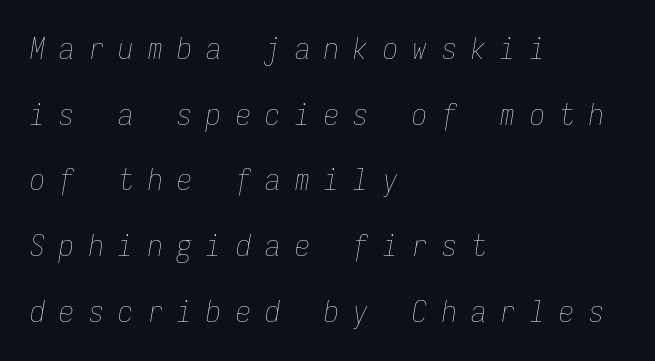
These lines have a slow, spaced-out rhythm from letter to letter. Vertical stems look standard width or narrower in stroke. Monospaced: the letters line up in strict vertical columns. A clean baseline with only descenders dipping below it. This sample is left-justified, so line endings fall wherever the words run out. The glyphs look as if they've been sheared to an angle.
